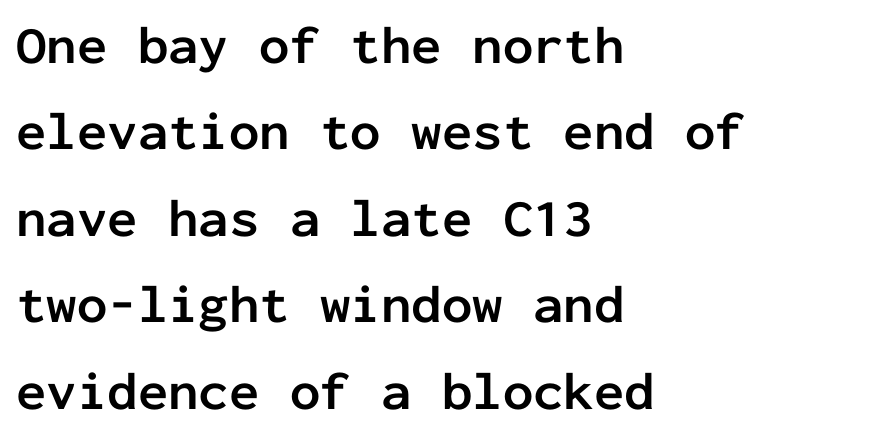
{"serif": "no", "italic": "no", "bold": "yes", "weight": "semibold", "width": "normal", "stroke_contrast": "low", "x_height": "medium", "monospaced": "yes", "underline": "no", "align": "left", "line_spacing": "normal", "line_spacing_ratio": 1.6, "letter_spacing": "normal", "letter_spacing_em": 0.0, "glyph_px": 54}
